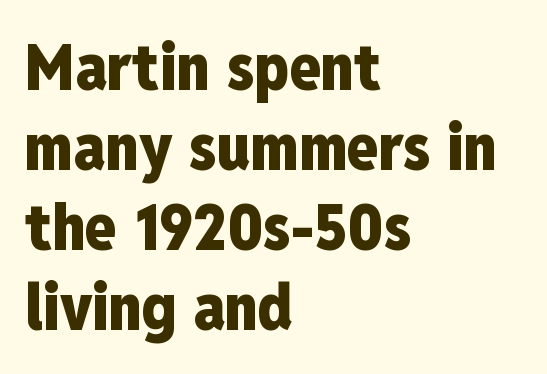
The image shows 64 px heavy, condensed sans-serif type, upright; set left-aligned, normal line spacing (1.25x), normal letter spacing, not underlined; low stroke contrast and a medium x-height.
